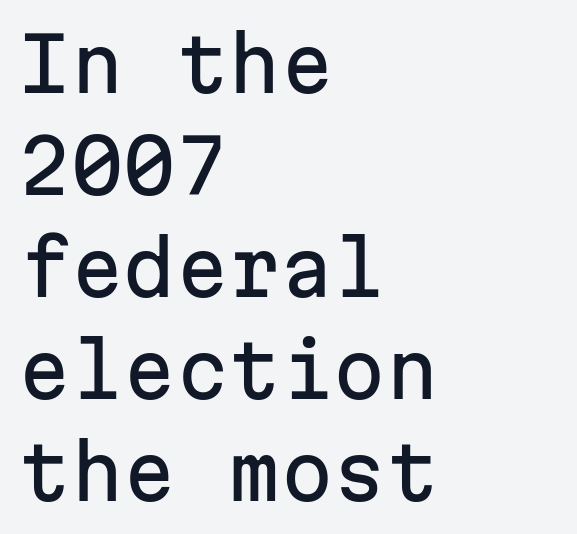
Q: Is the text italic (slanted)? A: No, it is upright.
Q: Is the typeface a serif or a sans-serif typeface? A: Sans-serif.
Q: Is the text underlined? A: No.
Q: How is the paragraph aligned? A: Left-aligned.
Q: Is the spacing between letters normal or unusually wide? A: Normal.
Q: Is the spacing between lines tight, normal or loose? A: Normal.
Q: Width (condensed, normal, or wide)? A: Normal.
Q: Stroke contrast? A: Low.
Q: x-height? A: Medium.
Q: Monospaced? A: Yes.
